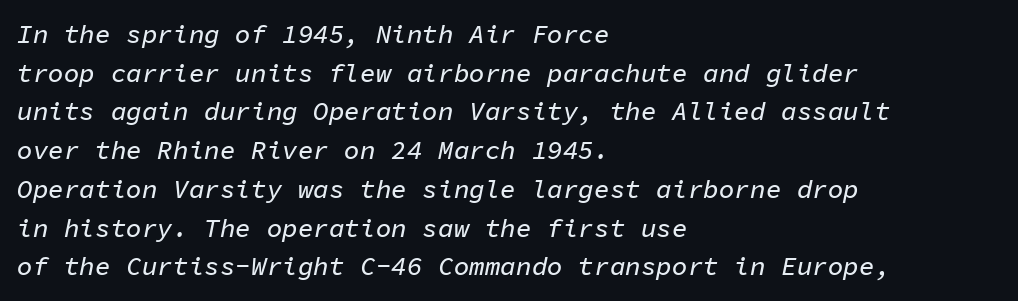
{"italic": "yes", "lean": "right", "slant_degrees": 11, "underline": "no", "align": "left", "line_spacing": "normal", "line_spacing_ratio": 1.49, "letter_spacing": "normal", "letter_spacing_em": 0.0, "glyph_px": 26}
